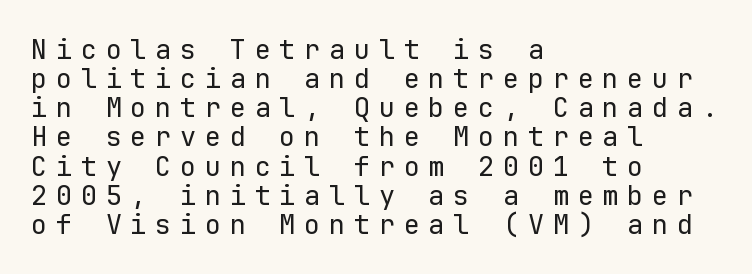
Q: Is the text bold? A: No.
Q: Is the text italic (slanted)? A: No, it is upright.
Q: Is the text underlined? A: No.
Q: How is the paragraph aligned? A: Left-aligned.
Q: Is the spacing between letters normal or unusually wide? A: Unusually wide.
Q: Is the spacing between lines tight, normal or loose? A: Tight.
